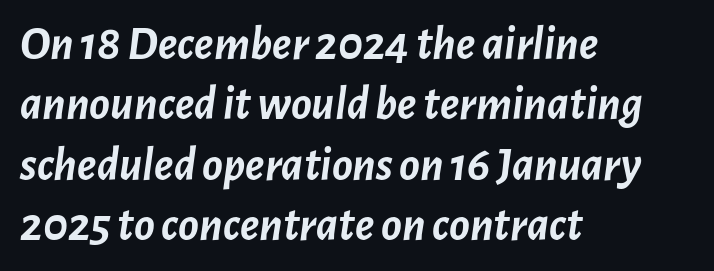
The image shows 48 px semibold type, italic (leaning right); set left-aligned, normal line spacing (1.26x), normal letter spacing, not underlined; low stroke contrast and a medium x-height.
